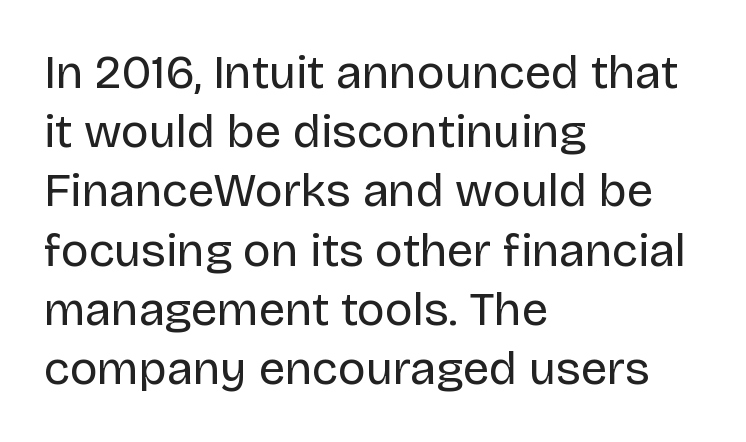
The image shows 47 px regular-weight sans-serif type, upright; set left-aligned, normal line spacing (1.26x), normal letter spacing, not underlined; low stroke contrast and a large x-height.
